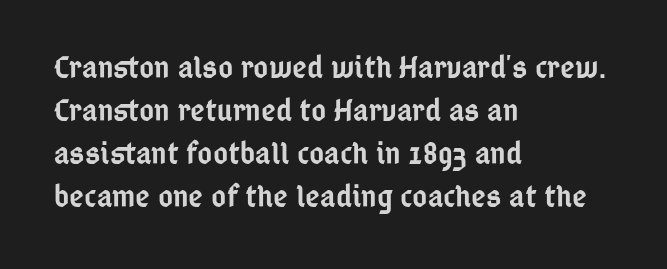
The image shows 32 px semibold, condensed sans-serif type, upright; set left-aligned, normal line spacing (1.34x), normal letter spacing, not underlined; low stroke contrast and a medium x-height.
